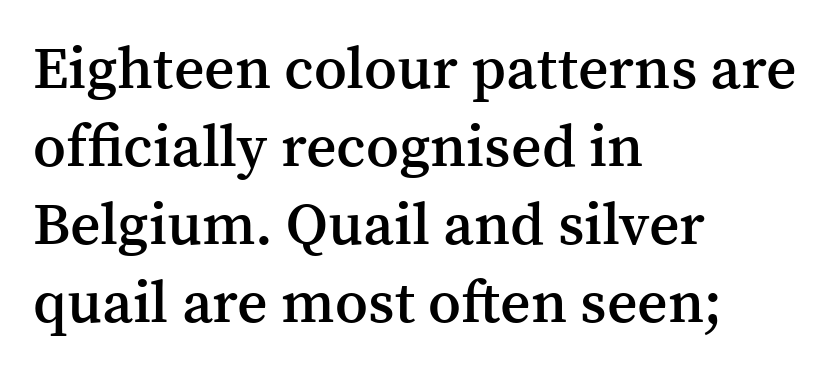
Q: Is the text bold? A: Semi-bold.
Q: Is the text italic (slanted)? A: No, it is upright.
Q: Is the typeface a serif or a sans-serif typeface? A: Serif.
Q: Is the text underlined? A: No.
Q: How is the paragraph aligned? A: Left-aligned.
Q: Is the spacing between letters normal or unusually wide? A: Normal.
Q: Is the spacing between lines tight, normal or loose? A: Normal.
Q: Width (condensed, normal, or wide)? A: Normal.
Q: Stroke contrast? A: Medium.
Q: x-height? A: Medium.
Q: Monospaced? A: No.
